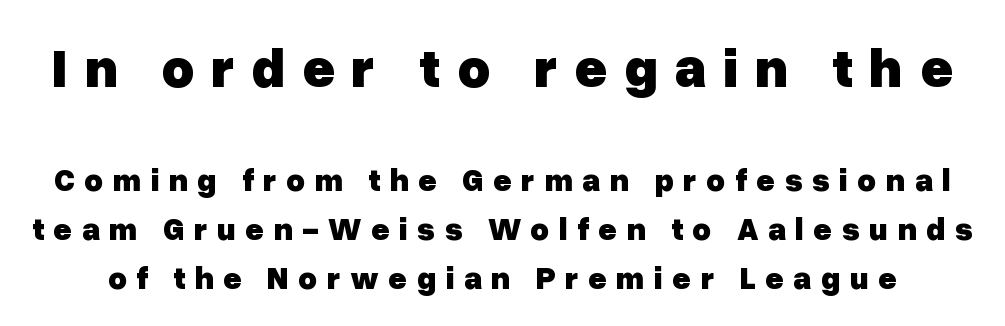
The rendering uses natural spacing where letterforms have individual widths. The more generous point size was reserved for the upper chunk. Set as a true bold cut, around the 700 mark. Is this a sans? Yes — the strokes have no serifs. Someone cranked the tracking dial way up on this one. Beneath every word, the page is bare.
